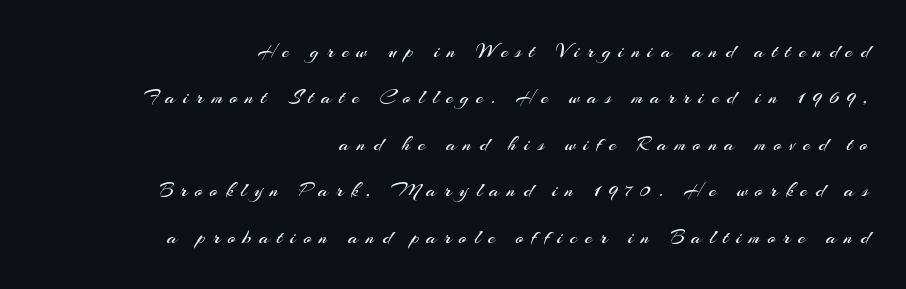
Q: Is the text bold? A: No.
Q: Is the text italic (slanted)? A: Yes.
Q: Is the text underlined? A: No.
Q: How is the paragraph aligned? A: Right-aligned.
Q: Is the spacing between letters normal or unusually wide? A: Unusually wide.
Q: Is the spacing between lines tight, normal or loose? A: Loose.
